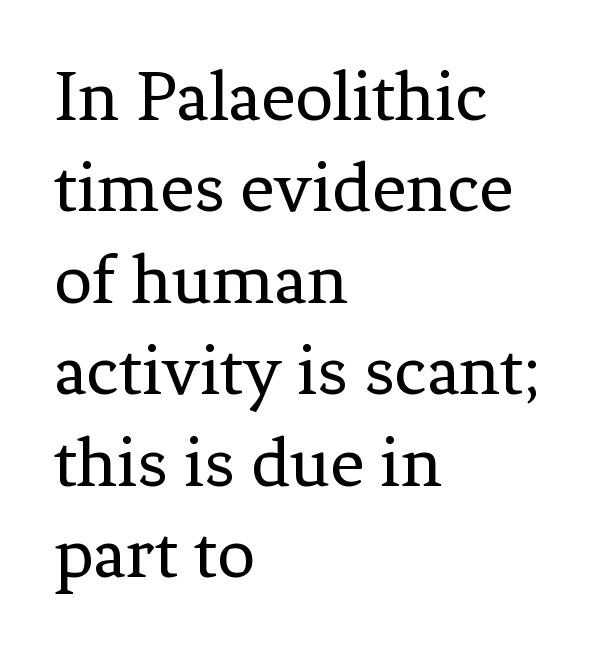
The letters stand straight up with perfectly vertical stems. Counters stay open thanks to moderate or lighter strokes. The specimen omits any rule beneath the text block's lines. All the whitespace from short lines collects on the right.
